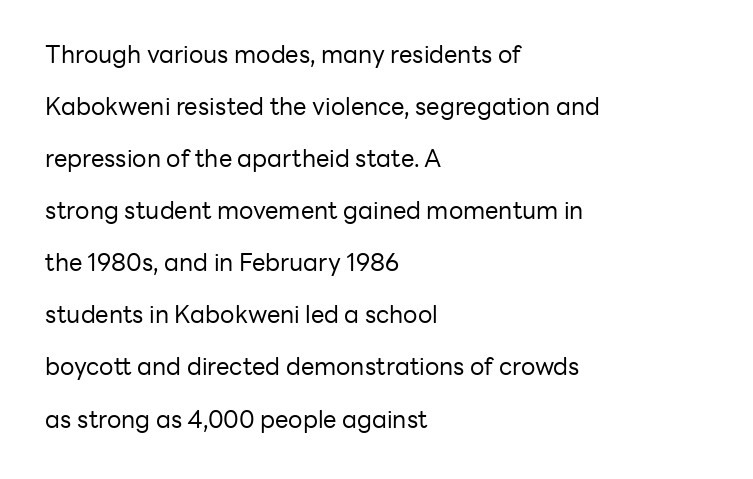
Q: Is the text bold? A: No.
Q: Is the text italic (slanted)? A: No, it is upright.
Q: Is the text underlined? A: No.
Q: How is the paragraph aligned? A: Left-aligned.
Q: Is the spacing between letters normal or unusually wide? A: Normal.
Q: Is the spacing between lines tight, normal or loose? A: Loose.
